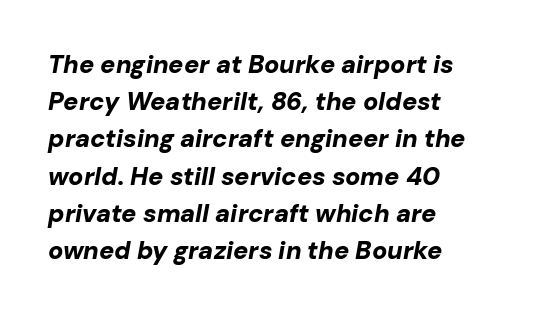
{"italic": "yes", "lean": "right", "slant_degrees": 10, "bold": "yes", "underline": "no", "align": "left", "line_spacing": "normal", "line_spacing_ratio": 1.49, "letter_spacing": "normal", "letter_spacing_em": 0.0, "glyph_px": 25}
